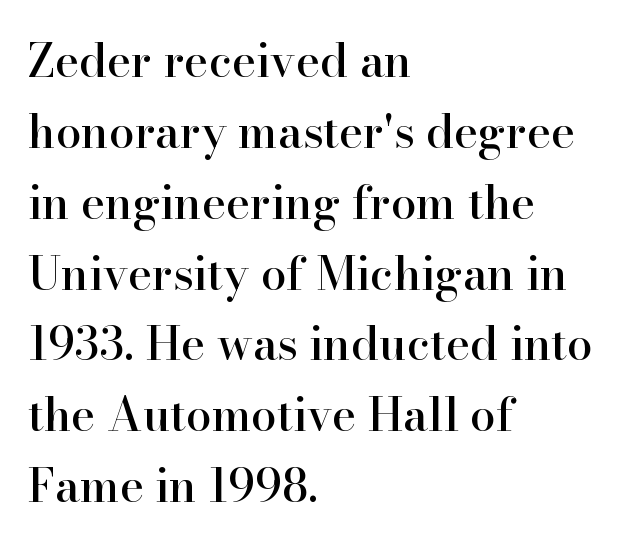
The text was rendered using a seriffed face with decorative stroke endings. Think of a printed novel: that variable character pitch is what you see here. Decoration check: the copy has no underline. One glance says typical: line gaps are just what's usual. Ascenders rise straight up at ninety degrees.
